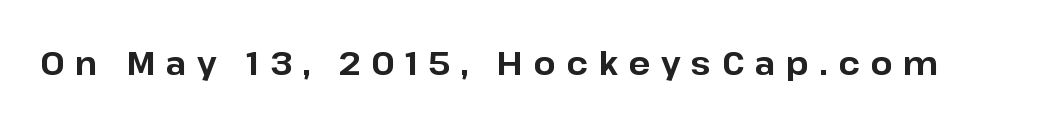
The image shows 32 px bold sans-serif type, upright; set unusually wide letter spacing (+0.33 em), not underlined; low stroke contrast and a medium x-height.
